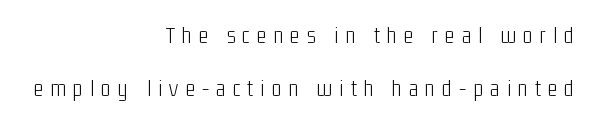
Q: Is the text bold? A: No.
Q: Is the text italic (slanted)? A: No, it is upright.
Q: Is the text underlined? A: No.
Q: How is the paragraph aligned? A: Right-aligned.
Q: Is the spacing between letters normal or unusually wide? A: Unusually wide.
Q: Is the spacing between lines tight, normal or loose? A: Loose.
